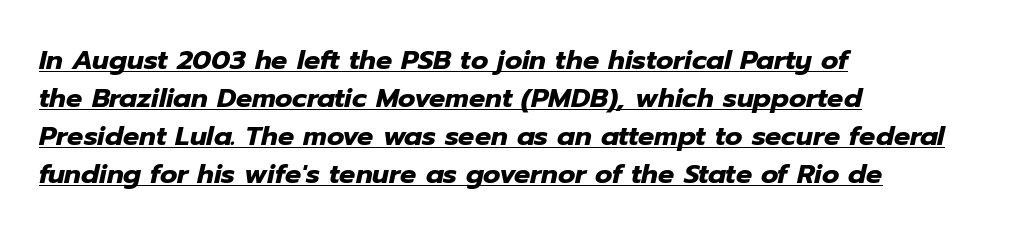
The image shows 27 px bold type, italic (leaning right); set left-aligned, normal line spacing (1.41x), normal letter spacing, underlined.
